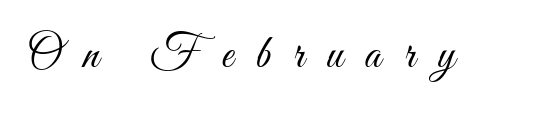
{"bold": "no", "weight": "light", "width": "condensed", "stroke_contrast": "medium", "x_height": "small", "monospaced": "no", "underline": "no", "letter_spacing": "wide", "letter_spacing_em": 0.48, "glyph_px": 46}
